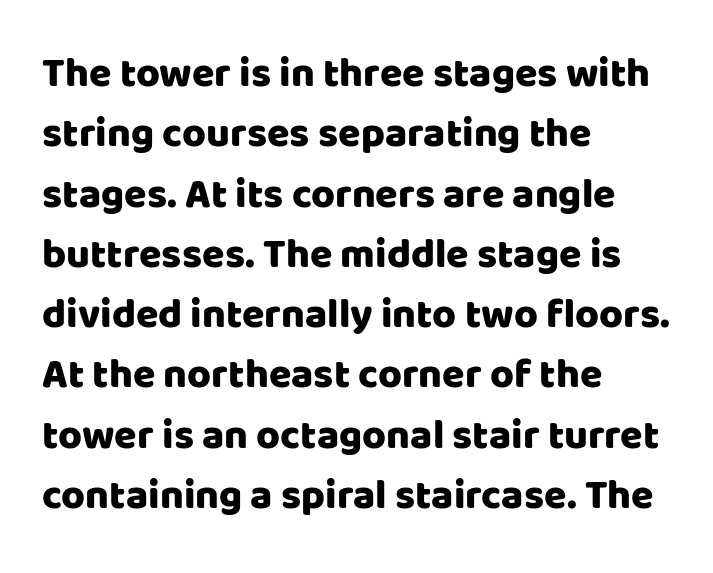
{"serif": "no", "italic": "no", "width": "normal", "stroke_contrast": "low", "x_height": "large", "monospaced": "no", "underline": "no", "align": "left", "line_spacing": "normal", "line_spacing_ratio": 1.47, "letter_spacing": "normal", "letter_spacing_em": 0.0, "glyph_px": 41}
